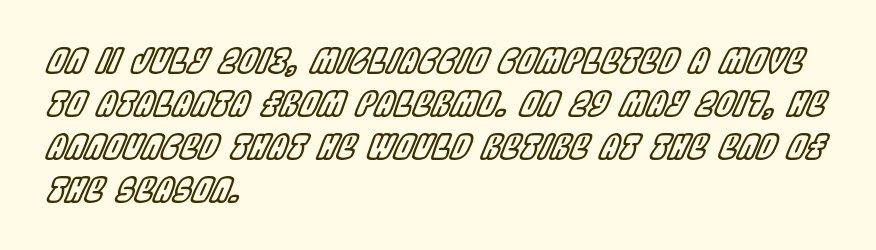
The image shows 34 px condensed type, italic (leaning right); set left-aligned, normal line spacing (1.26x), normal letter spacing, not underlined; a large x-height.
